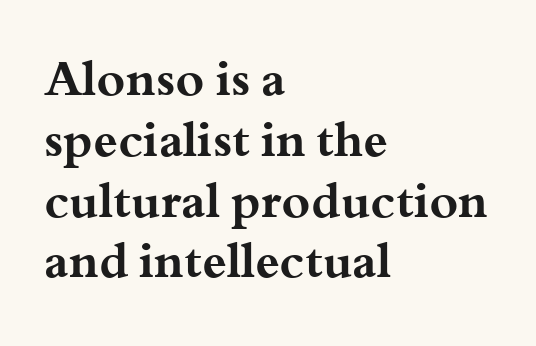
Q: Is the text bold? A: Yes.
Q: Is the text italic (slanted)? A: No, it is upright.
Q: Is the typeface a serif or a sans-serif typeface? A: Serif.
Q: Is the text underlined? A: No.
Q: How is the paragraph aligned? A: Left-aligned.
Q: Is the spacing between letters normal or unusually wide? A: Normal.
Q: Width (condensed, normal, or wide)? A: Wide.
Q: Stroke contrast? A: Medium.
Q: x-height? A: Small.
Q: Monospaced? A: No.
